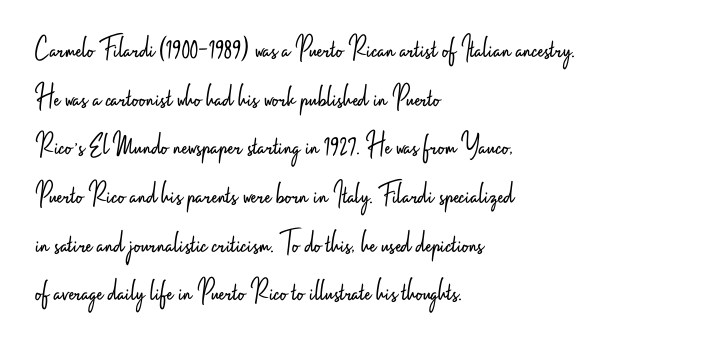
Q: Is the text bold? A: No.
Q: Is the text italic (slanted)? A: Yes.
Q: Is the typeface a serif or a sans-serif typeface? A: Sans-serif.
Q: Is the text underlined? A: No.
Q: How is the paragraph aligned? A: Left-aligned.
Q: Is the spacing between letters normal or unusually wide? A: Normal.
Q: Is the spacing between lines tight, normal or loose? A: Normal.
Q: Width (condensed, normal, or wide)? A: Condensed.
Q: Stroke contrast? A: Low.
Q: x-height? A: Small.
Q: Monospaced? A: No.
